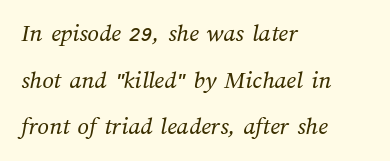
{"bold": "no", "underline": "no", "align": "left", "line_spacing_ratio": 1.87, "letter_spacing": "normal", "letter_spacing_em": 0.0, "glyph_px": 25}
